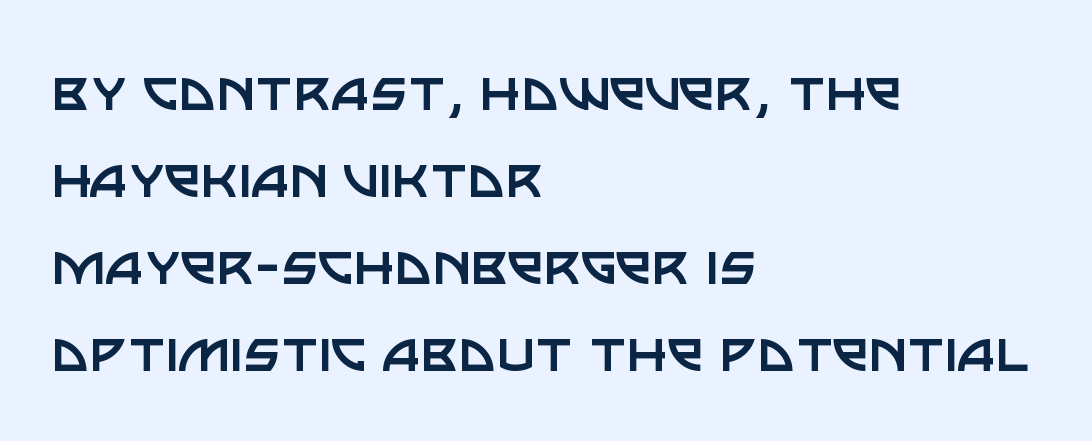
Q: Is the text bold? A: No.
Q: Is the text italic (slanted)? A: No, it is upright.
Q: Is the typeface a serif or a sans-serif typeface? A: Sans-serif.
Q: Is the text underlined? A: No.
Q: How is the paragraph aligned? A: Left-aligned.
Q: Is the spacing between letters normal or unusually wide? A: Normal.
Q: Is the spacing between lines tight, normal or loose? A: Normal.
Q: Width (condensed, normal, or wide)? A: Normal.
Q: Stroke contrast? A: Low.
Q: x-height? A: Large.
Q: Monospaced? A: No.
